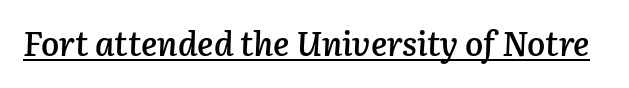
{"italic": "yes", "lean": "right", "slant_degrees": 3, "bold": "semi", "weight": "semibold", "width": "normal", "stroke_contrast": "low", "x_height": "medium", "monospaced": "no", "underline": "yes", "letter_spacing": "normal", "letter_spacing_em": 0.0, "glyph_px": 34}
